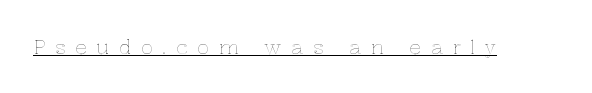
{"italic": "no", "underline": "yes", "letter_spacing": "wide", "letter_spacing_em": 0.48, "glyph_px": 20}
